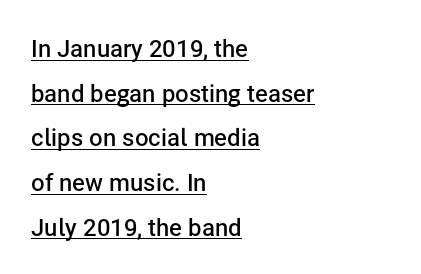
Q: Is the text bold? A: Semi-bold.
Q: Is the text italic (slanted)? A: No, it is upright.
Q: Is the text underlined? A: Yes.
Q: How is the paragraph aligned? A: Left-aligned.
Q: Is the spacing between letters normal or unusually wide? A: Normal.
